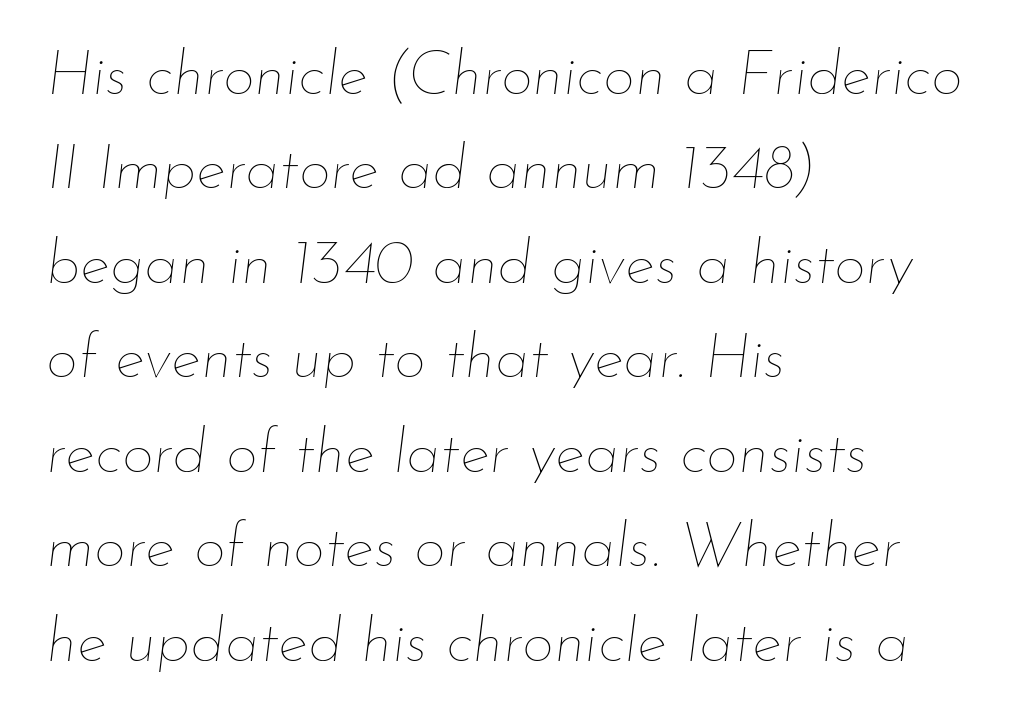
Think of a printed novel: that variable character pitch is what you see here. Compared with a typical body face, this is equally light or lighter still. Observe the ordinary spacing: letters are neighbours, not strangers. Quick note: italic. The baseline area is clear.
